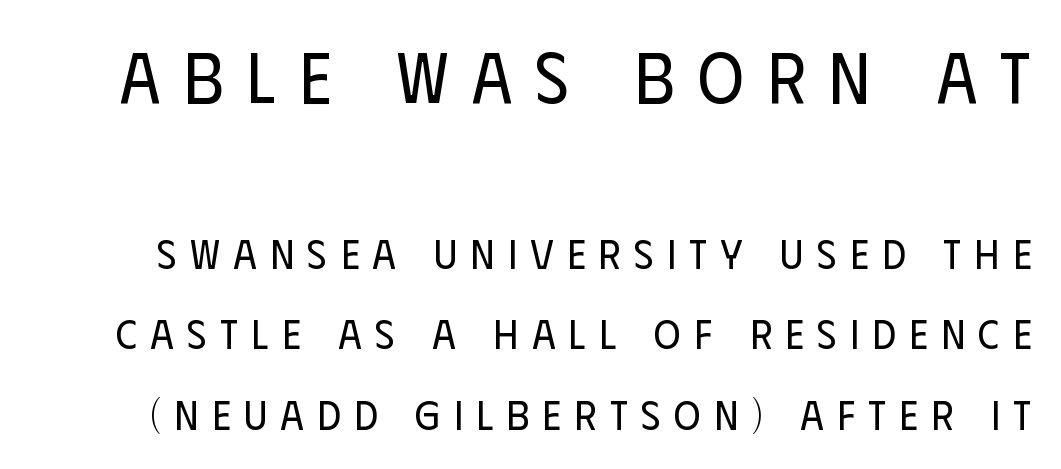
The image shows 71 px regular-weight, condensed sans-serif type, upright; set loose line spacing (1.96x), unusually wide letter spacing (+0.33 em), not underlined; the first (top) block is 1.73x larger; low stroke contrast and a large x-height.
